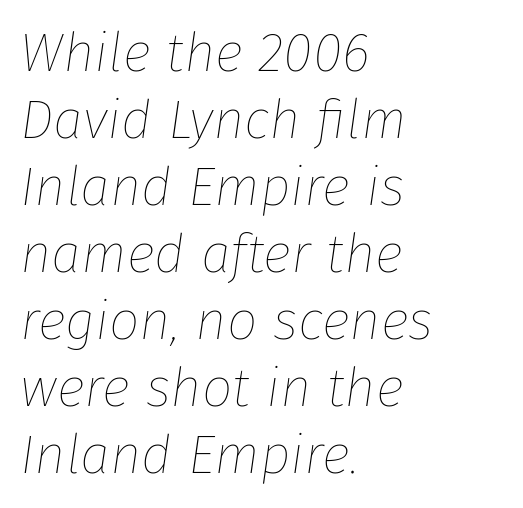
Q: Is the text bold? A: No.
Q: Is the text italic (slanted)? A: Yes, it leans right by about 8 degrees.
Q: Is the text underlined? A: No.
Q: How is the paragraph aligned? A: Left-aligned.
Q: Is the spacing between letters normal or unusually wide? A: Normal.
Q: Width (condensed, normal, or wide)? A: Normal.
Q: Stroke contrast? A: Low.
Q: x-height? A: Medium.
Q: Monospaced? A: No.
